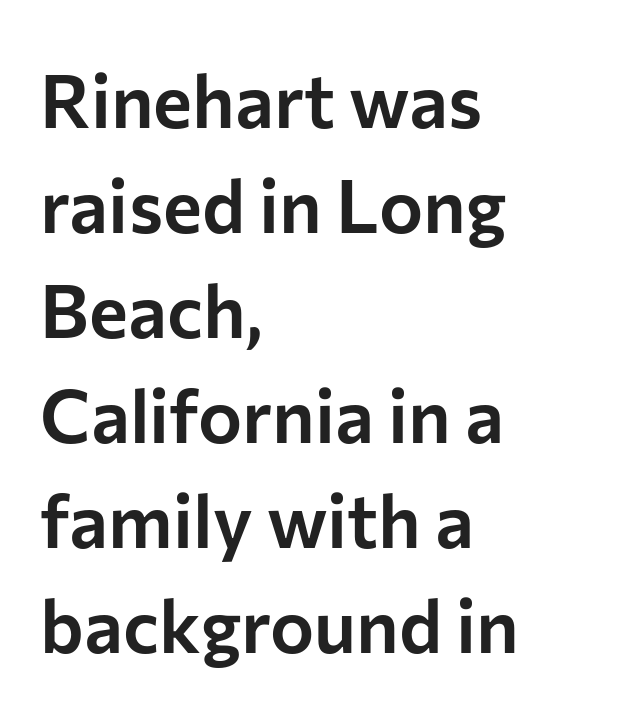
Q: Is the text italic (slanted)? A: No, it is upright.
Q: Is the typeface a serif or a sans-serif typeface? A: Sans-serif.
Q: Is the text underlined? A: No.
Q: How is the paragraph aligned? A: Left-aligned.
Q: Is the spacing between letters normal or unusually wide? A: Normal.
Q: Is the spacing between lines tight, normal or loose? A: Normal.
Q: Width (condensed, normal, or wide)? A: Normal.
Q: Stroke contrast? A: Low.
Q: x-height? A: Medium.
Q: Monospaced? A: No.
